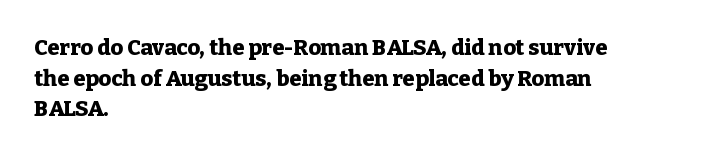
{"italic": "no", "bold": "yes", "underline": "no", "align": "left", "line_spacing": "normal", "line_spacing_ratio": 1.39, "letter_spacing": "normal", "letter_spacing_em": 0.0, "glyph_px": 22}
